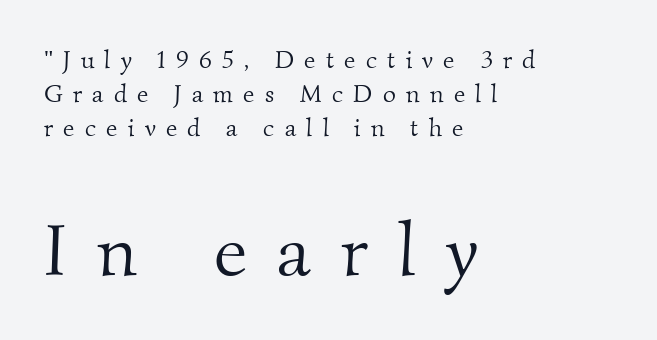
Words float on clear page, feet unadorned. Typesetter's note — lower block bumped up in size, upper block left smaller. Notice how the passage keeps a crisp vertical edge on the left only. Does extra space separate the letters? Yes, quite a lot of it.
